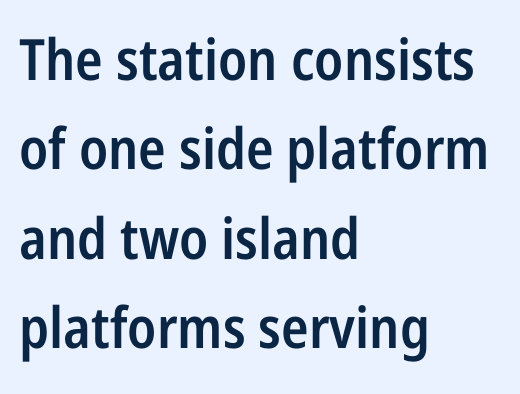
Q: Is the text bold? A: Semi-bold.
Q: Is the text italic (slanted)? A: No, it is upright.
Q: Is the typeface a serif or a sans-serif typeface? A: Sans-serif.
Q: Is the text underlined? A: No.
Q: How is the paragraph aligned? A: Left-aligned.
Q: Is the spacing between letters normal or unusually wide? A: Normal.
Q: Is the spacing between lines tight, normal or loose? A: Normal.
Q: Width (condensed, normal, or wide)? A: Condensed.
Q: Stroke contrast? A: Low.
Q: x-height? A: Medium.
Q: Monospaced? A: No.
